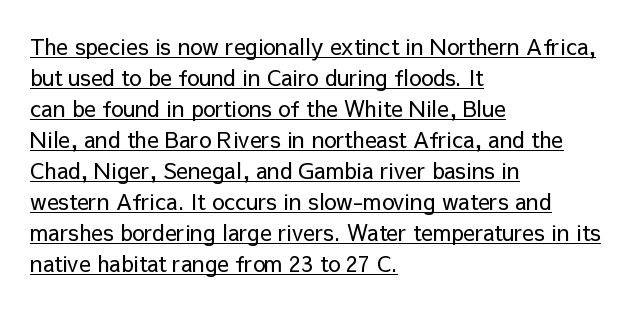
Q: Is the text bold? A: No.
Q: Is the text italic (slanted)? A: No, it is upright.
Q: Is the text underlined? A: Yes.
Q: How is the paragraph aligned? A: Left-aligned.
Q: Is the spacing between letters normal or unusually wide? A: Normal.
Q: Is the spacing between lines tight, normal or loose? A: Normal.
